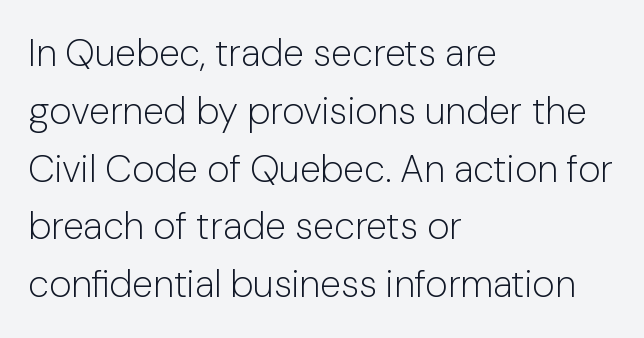
The image shows 38 px light sans-serif type, upright; set left-aligned, normal line spacing (1.52x), normal letter spacing, not underlined; low stroke contrast and a medium x-height.
